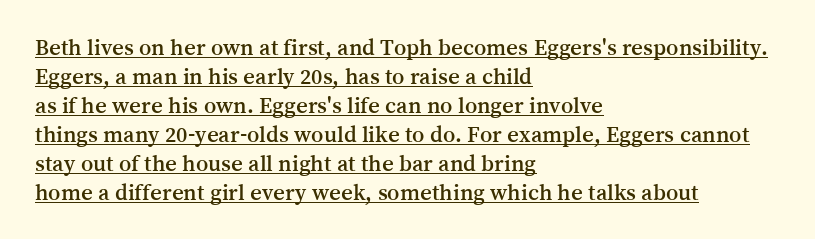
{"italic": "no", "underline": "yes", "align": "left", "line_spacing": "normal", "line_spacing_ratio": 1.26, "letter_spacing": "normal", "letter_spacing_em": 0.0, "glyph_px": 23}
